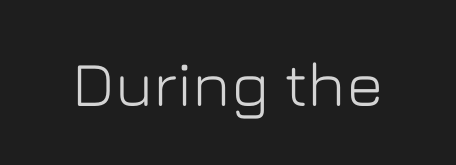
{"serif": "no", "italic": "no", "width": "normal", "stroke_contrast": "low", "x_height": "medium", "monospaced": "no", "underline": "no", "letter_spacing": "normal", "letter_spacing_em": 0.0, "glyph_px": 63}
